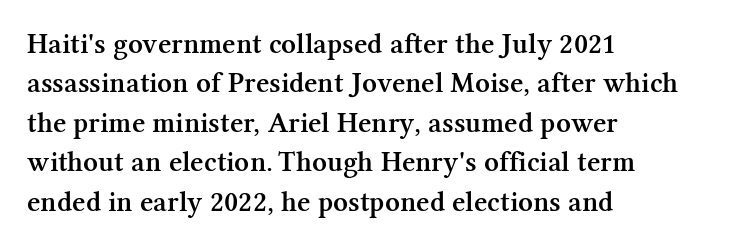
{"serif": "yes", "italic": "no", "bold": "semi", "weight": "semibold", "width": "normal", "stroke_contrast": "medium", "x_height": "medium", "monospaced": "no", "underline": "no", "align": "left", "line_spacing": "normal", "line_spacing_ratio": 1.36, "letter_spacing": "normal", "letter_spacing_em": 0.0, "glyph_px": 29}
